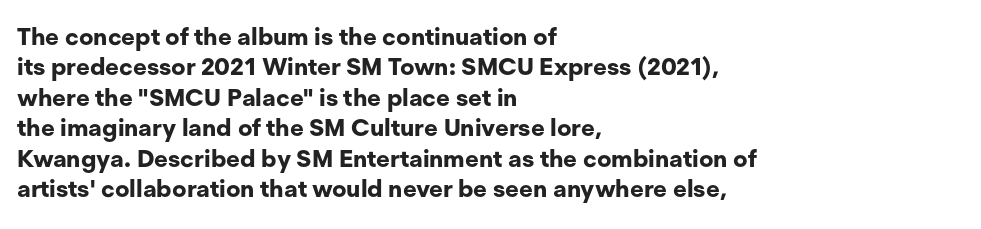
Q: Is the text bold? A: Yes.
Q: Is the text italic (slanted)? A: No, it is upright.
Q: Is the text underlined? A: No.
Q: How is the paragraph aligned? A: Left-aligned.
Q: Is the spacing between letters normal or unusually wide? A: Normal.
Q: Is the spacing between lines tight, normal or loose? A: Normal.
